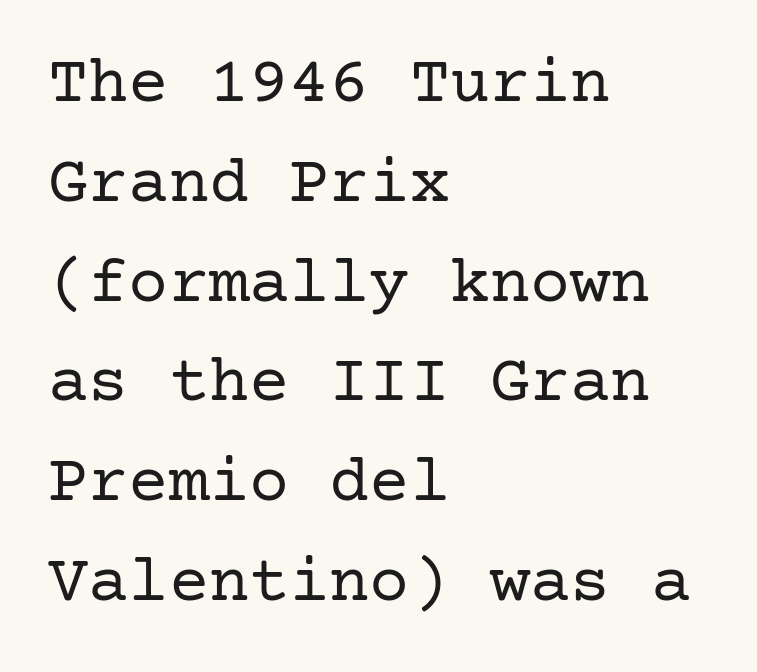
The image shows 67 px regular-weight serif type, upright; set left-aligned, normal line spacing (1.49x), normal letter spacing, not underlined; low stroke contrast and a medium x-height.
